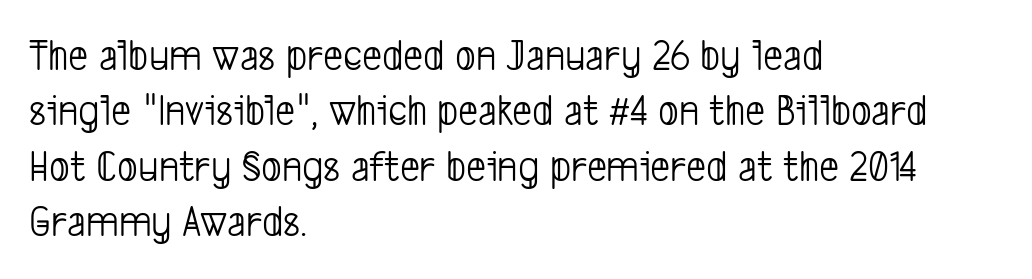
The image shows 44 px light, condensed sans-serif type; set left-aligned, normal line spacing (1.26x), normal letter spacing, not underlined; low stroke contrast and a medium x-height.
